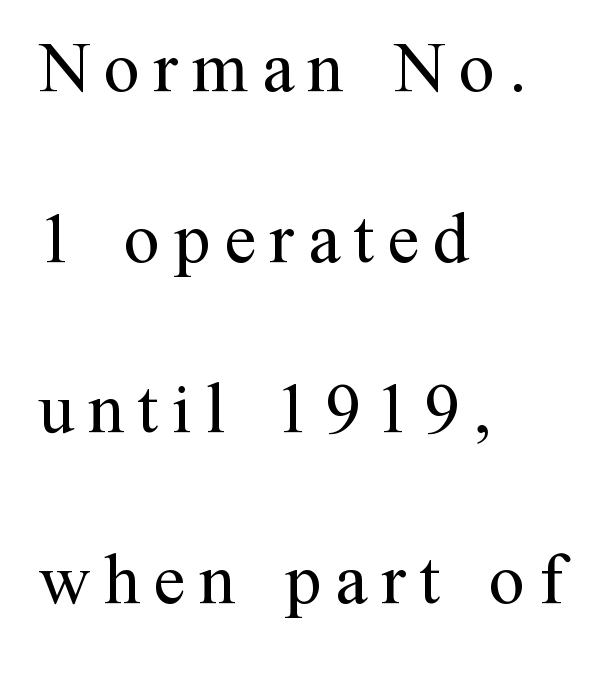
Horizontally, the lines are justified to the leading edge only. Posture: vertical. Regarding serifs, this sample has them. Anything drawn beneath the words? Only blank space. Leading is clearly above the norm, producing a sparse column. Stem width sits at or under what a default text font uses.
